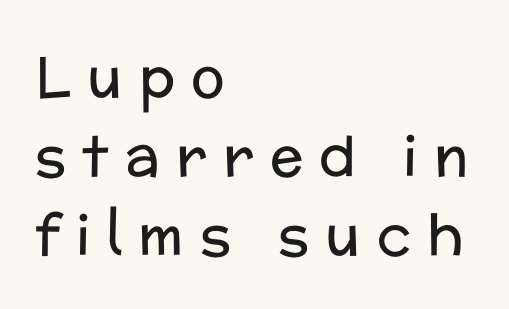
Q: Is the text bold? A: No.
Q: Is the text italic (slanted)? A: No, it is upright.
Q: Is the typeface a serif or a sans-serif typeface? A: Sans-serif.
Q: Is the text underlined? A: No.
Q: How is the paragraph aligned? A: Left-aligned.
Q: Is the spacing between letters normal or unusually wide? A: Unusually wide.
Q: Is the spacing between lines tight, normal or loose? A: Normal.
Q: Width (condensed, normal, or wide)? A: Normal.
Q: Stroke contrast? A: Low.
Q: x-height? A: Medium.
Q: Monospaced? A: No.
